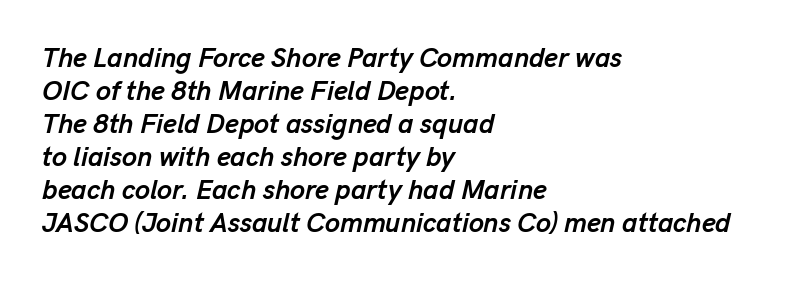
The image shows 27 px bold type, italic (leaning right); set left-aligned, line spacing 1.22x, normal letter spacing, not underlined.
